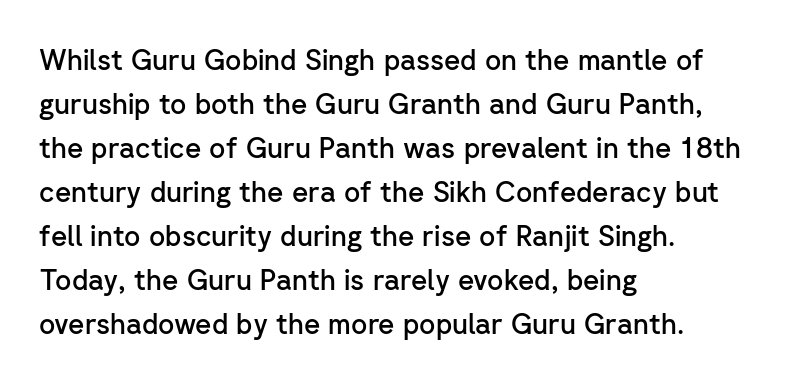
The rendering uses a semibold face; strokes are thickened but not to full bold. Each word holds together tightly as a unit, with standard inter-letter gaps. One glance says typical: line gaps are just what's usual. Casual observation: everything's shoved over to the left.
